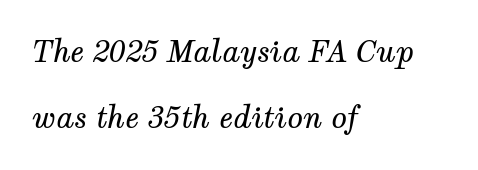
Q: Is the text bold? A: No.
Q: Is the text italic (slanted)? A: Yes, it leans right by about 12 degrees.
Q: Is the typeface a serif or a sans-serif typeface? A: Serif.
Q: Is the text underlined? A: No.
Q: How is the paragraph aligned? A: Left-aligned.
Q: Is the spacing between letters normal or unusually wide? A: Normal.
Q: Is the spacing between lines tight, normal or loose? A: Loose.
Q: Width (condensed, normal, or wide)? A: Normal.
Q: Stroke contrast? A: Medium.
Q: x-height? A: Medium.
Q: Monospaced? A: No.
